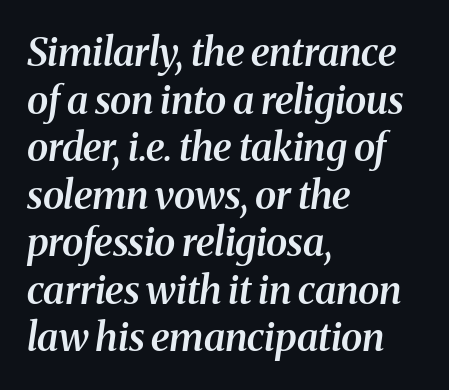
The image shows 39 px semibold serif type, italic (leaning right); set left-aligned, line spacing 1.22x, normal letter spacing, not underlined; medium stroke contrast and a medium x-height.
